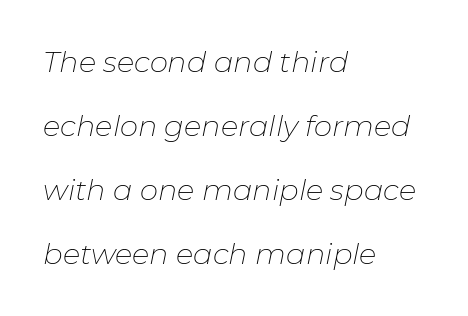
Q: Is the text bold? A: No.
Q: Is the text italic (slanted)? A: Yes, it leans right by about 11 degrees.
Q: Is the text underlined? A: No.
Q: How is the paragraph aligned? A: Left-aligned.
Q: Is the spacing between letters normal or unusually wide? A: Normal.
Q: Is the spacing between lines tight, normal or loose? A: Loose.
Q: Width (condensed, normal, or wide)? A: Normal.
Q: Stroke contrast? A: Low.
Q: x-height? A: Medium.
Q: Monospaced? A: No.
